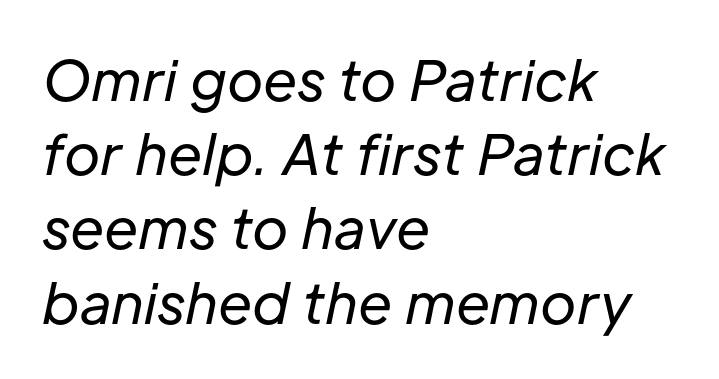
The strip under each line holds only bare page. Unbolded letterforms with no extra heft. Quick note: interline space is typical. Between one letter and the next there's only the usual sliver of space.
